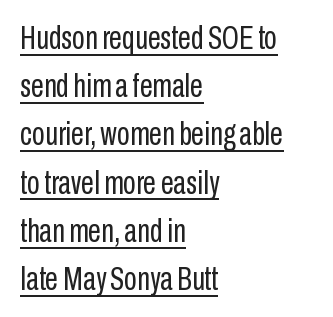
{"serif": "no", "italic": "no", "bold": "no", "weight": "regular", "width": "condensed", "stroke_contrast": "low", "x_height": "medium", "monospaced": "no", "underline": "yes", "align": "left", "line_spacing": "normal", "line_spacing_ratio": 1.46, "letter_spacing": "normal", "letter_spacing_em": 0.0, "glyph_px": 33}
